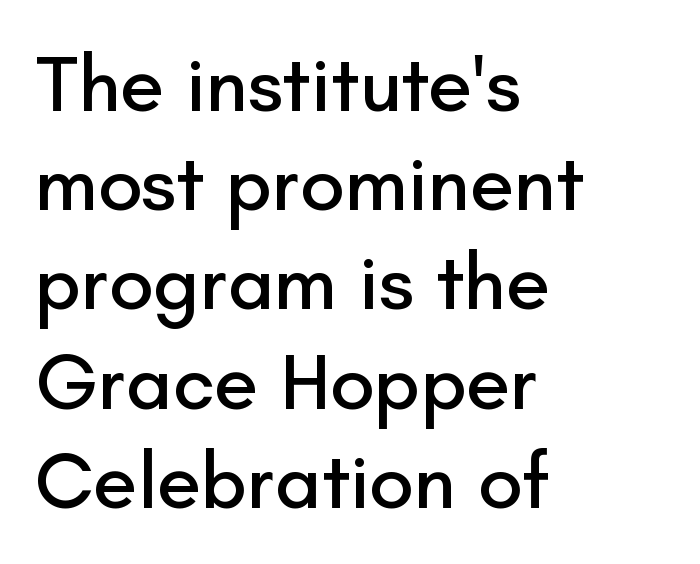
The image shows 80 px sans-serif type, upright; set left-aligned, line spacing 1.24x, normal letter spacing, not underlined; low stroke contrast and a small x-height.
